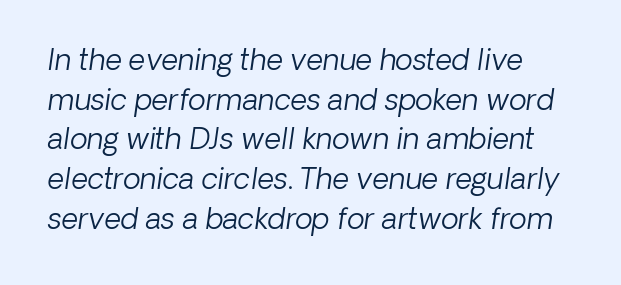
{"italic": "yes", "lean": "right", "slant_degrees": 8, "bold": "no", "weight": "light", "width": "normal", "stroke_contrast": "low", "x_height": "medium", "monospaced": "no", "underline": "no", "line_spacing": "normal", "line_spacing_ratio": 1.37, "letter_spacing": "normal", "letter_spacing_em": 0.0, "glyph_px": 29}
